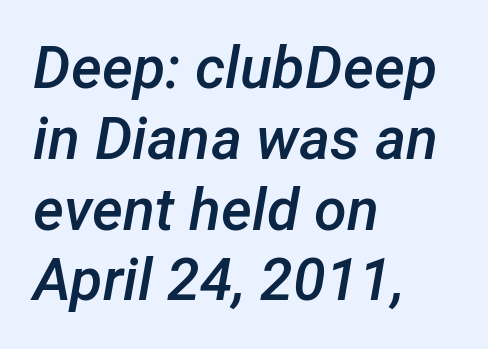
The image shows 59 px semibold type, italic (leaning right); set left-aligned, line spacing 1.2x, normal letter spacing, not underlined; low stroke contrast and a medium x-height.
